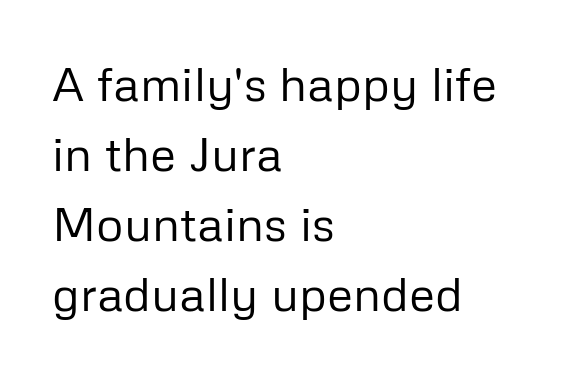
{"serif": "no", "italic": "no", "bold": "no", "weight": "regular", "width": "normal", "stroke_contrast": "low", "x_height": "medium", "monospaced": "no", "underline": "no", "align": "left", "line_spacing": "normal", "line_spacing_ratio": 1.46, "letter_spacing": "normal", "letter_spacing_em": 0.0, "glyph_px": 48}
